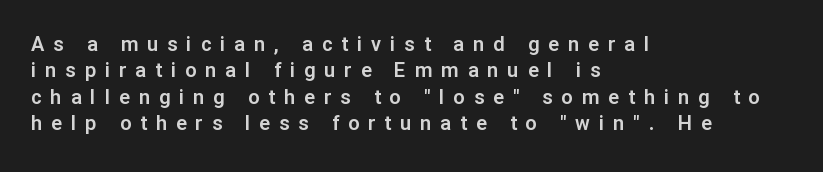
Q: Is the text italic (slanted)? A: No, it is upright.
Q: Is the text underlined? A: No.
Q: How is the paragraph aligned? A: Left-aligned.
Q: Is the spacing between letters normal or unusually wide? A: Unusually wide.
Q: Is the spacing between lines tight, normal or loose? A: Normal.
